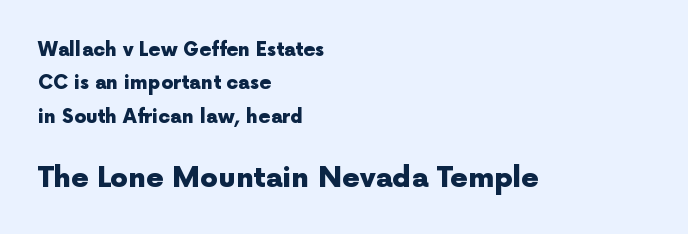
Top chunk: small. Bottom chunk: large. These lines are rendered in a variable-pitch font. Any mark beneath the type? The region is blank. The face used here is rendered with its standard letterfit. The font's upright variant was chosen for this text.
